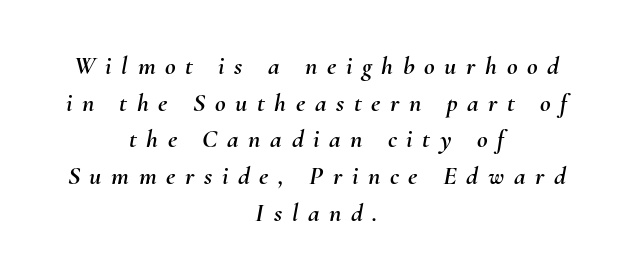
Q: Is the text italic (slanted)? A: Yes, it leans right by about 10 degrees.
Q: Is the text underlined? A: No.
Q: How is the paragraph aligned? A: Centered.
Q: Is the spacing between letters normal or unusually wide? A: Unusually wide.
Q: Is the spacing between lines tight, normal or loose? A: Normal.
